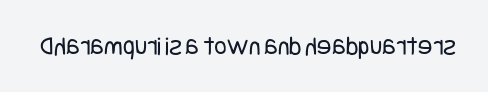
{"italic": "no", "bold": "no", "underline": "no", "letter_spacing": "normal", "letter_spacing_em": 0.0, "glyph_px": 27}
